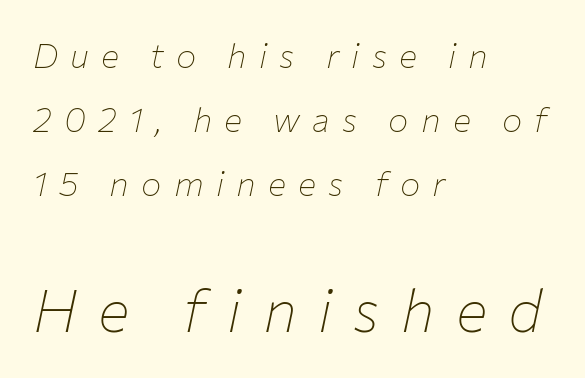
The image shows 59 px thin type, italic (leaning right); set left-aligned, line spacing 1.88x, unusually wide letter spacing (+0.36 em), not underlined; the second (bottom) block is 1.74x larger; low stroke contrast and a medium x-height.
